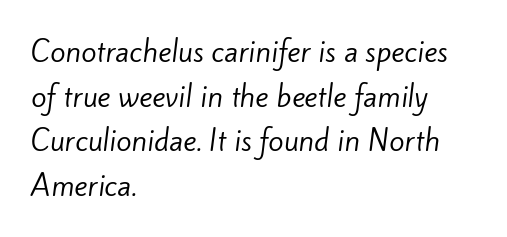
{"serif": "no", "bold": "no", "weight": "regular", "width": "normal", "stroke_contrast": "low", "x_height": "small", "monospaced": "no", "underline": "no", "align": "left", "line_spacing": "normal", "line_spacing_ratio": 1.59, "letter_spacing": "normal", "letter_spacing_em": 0.0, "glyph_px": 28}
